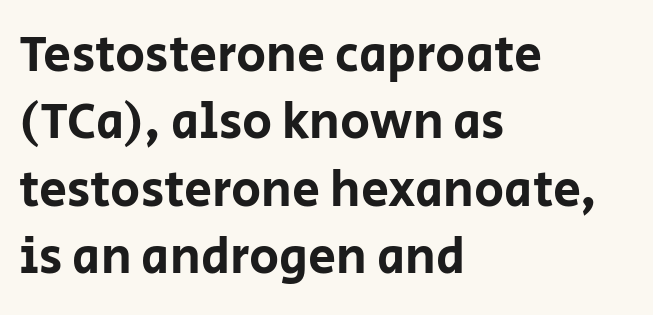
The image shows 50 px sans-serif type, upright; set left-aligned, normal line spacing (1.35x), normal letter spacing, not underlined; low stroke contrast and a large x-height.
